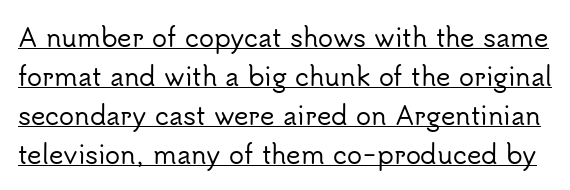
This rendering leaves character spacing at its baseline value. Reading down the column, the eye jumps a familiar distance to each next line. No italicization has been applied; the sample stays upright. The words here are underlined.
